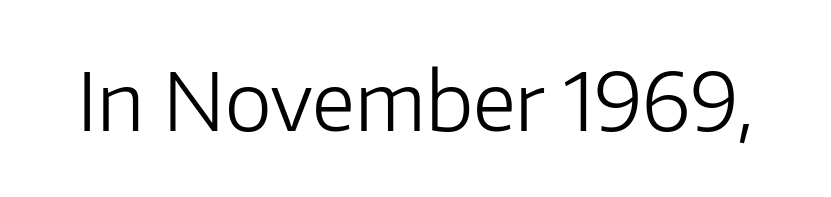
The image shows 80 px light sans-serif type, upright; set normal letter spacing, not underlined; low stroke contrast and a medium x-height.
